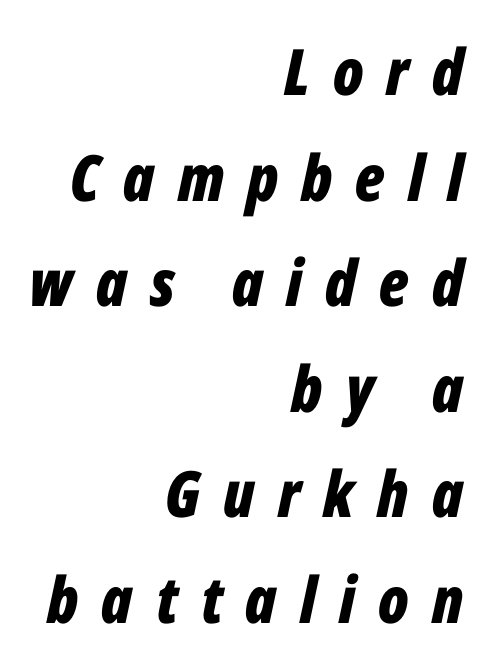
Q: Is the text bold? A: Yes.
Q: Is the text italic (slanted)? A: Yes, it leans right by about 12 degrees.
Q: Is the text underlined? A: No.
Q: How is the paragraph aligned? A: Right-aligned.
Q: Is the spacing between letters normal or unusually wide? A: Unusually wide.
Q: Is the spacing between lines tight, normal or loose? A: Normal.
Q: Width (condensed, normal, or wide)? A: Condensed.
Q: Stroke contrast? A: Low.
Q: x-height? A: Medium.
Q: Monospaced? A: No.
